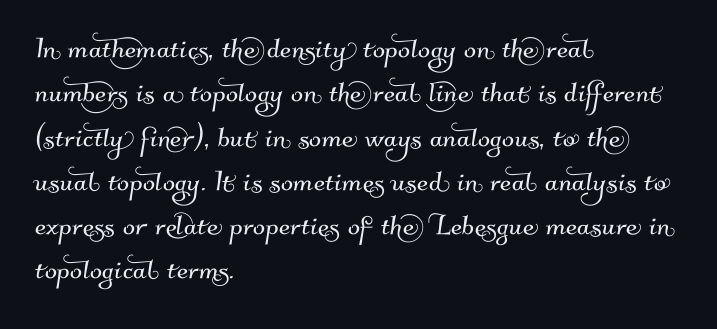
Q: Is the typeface a serif or a sans-serif typeface? A: Sans-serif.
Q: Is the text underlined? A: No.
Q: How is the paragraph aligned? A: Left-aligned.
Q: Is the spacing between letters normal or unusually wide? A: Normal.
Q: Width (condensed, normal, or wide)? A: Normal.
Q: Stroke contrast? A: Medium.
Q: x-height? A: Small.
Q: Monospaced? A: No.
